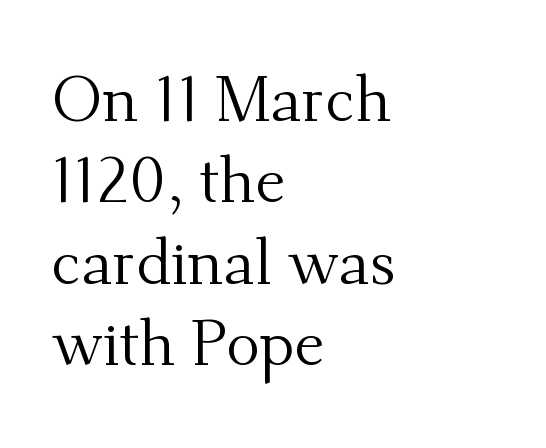
The image shows 63 px regular-weight serif type, upright; set left-aligned, normal line spacing (1.29x), normal letter spacing, not underlined; medium stroke contrast and a small x-height.
